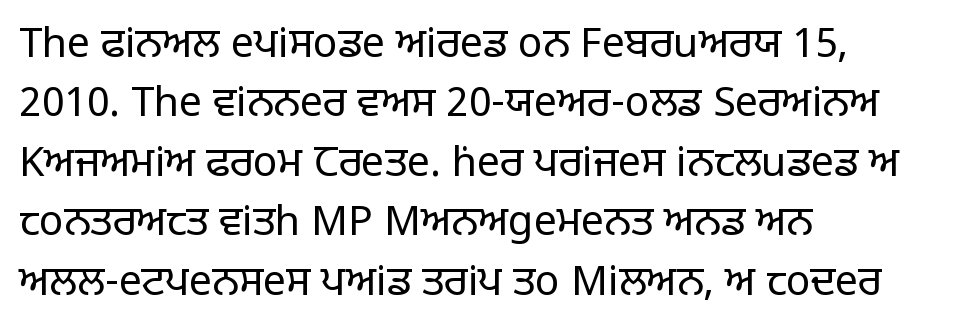
{"serif": "no", "italic": "no", "bold": "no", "weight": "regular", "width": "normal", "stroke_contrast": "low", "x_height": "large", "monospaced": "no", "underline": "no", "align": "left", "line_spacing": "normal", "line_spacing_ratio": 1.45, "letter_spacing": "normal", "letter_spacing_em": 0.0, "glyph_px": 41}
